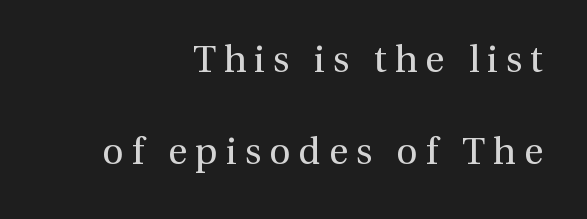
{"serif": "yes", "italic": "no", "bold": "no", "weight": "regular", "width": "normal", "stroke_contrast": "medium", "x_height": "medium", "monospaced": "no", "underline": "no", "align": "right", "line_spacing": "loose", "line_spacing_ratio": 2.49, "letter_spacing": "wide", "letter_spacing_em": 0.22, "glyph_px": 37}
